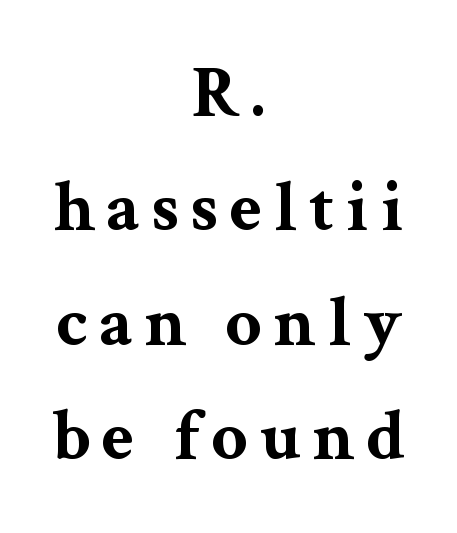
{"serif": "yes", "italic": "no", "bold": "yes", "weight": "bold", "width": "wide", "stroke_contrast": "medium", "x_height": "medium", "monospaced": "no", "underline": "no", "align": "center", "line_spacing": "normal", "line_spacing_ratio": 1.59, "glyph_px": 72}
